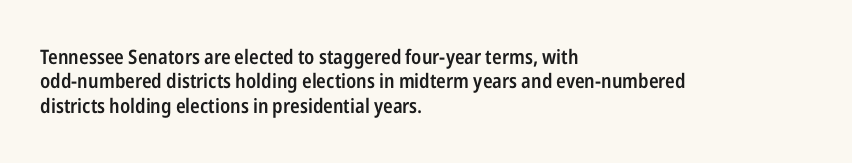
A typesetter would mark this as roman, not italic. Standard letterfit; no display-style spreading of the glyphs. This is the in-between weight designers call semibold or demi. The rendering anchors every line to the left-hand side. The area under the type is left untouched.
